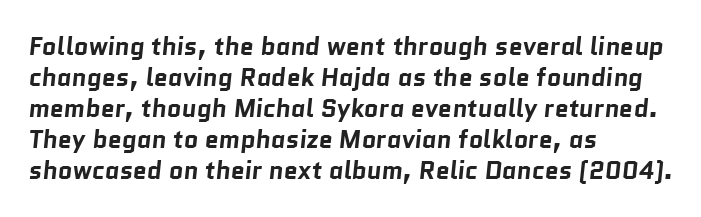
The image shows 25 px bold type; set left-aligned, line spacing 1.24x, normal letter spacing, not underlined.
